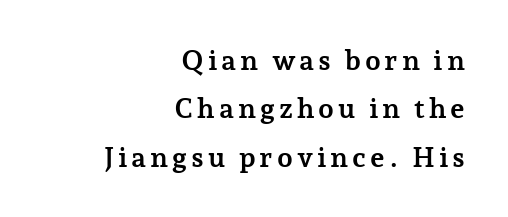
{"serif": "yes", "italic": "no", "bold": "yes", "weight": "semibold", "width": "normal", "stroke_contrast": "low", "x_height": "medium", "monospaced": "no", "underline": "no", "align": "right", "line_spacing_ratio": 1.73, "glyph_px": 28}
